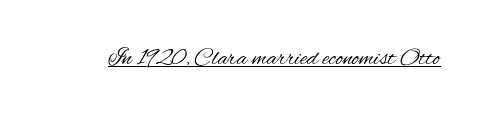
Q: Is the text bold? A: No.
Q: Is the text italic (slanted)? A: Yes.
Q: Is the text underlined? A: Yes.
Q: Is the spacing between letters normal or unusually wide? A: Normal.
